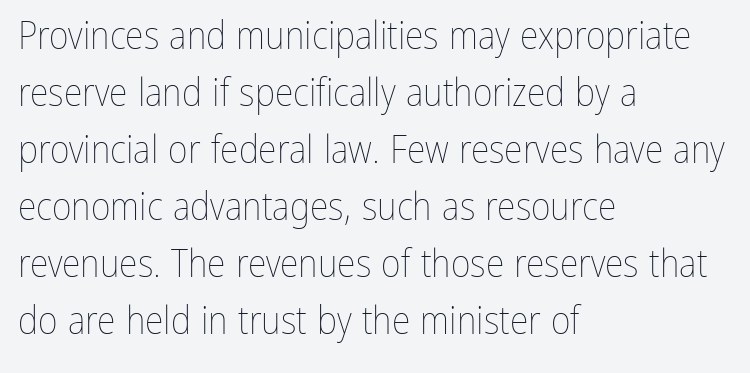
{"italic": "no", "bold": "no", "weight": "thin", "width": "condensed", "stroke_contrast": "low", "x_height": "medium", "monospaced": "no", "underline": "no", "align": "left", "line_spacing": "normal", "line_spacing_ratio": 1.5, "letter_spacing": "normal", "letter_spacing_em": 0.0, "glyph_px": 38}
